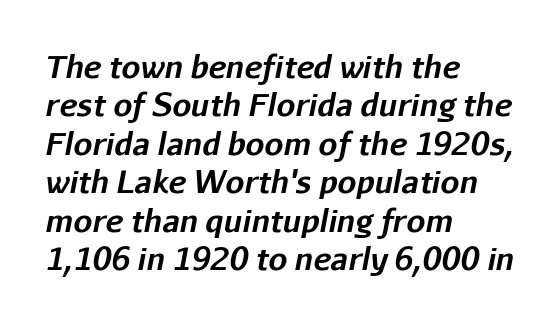
{"italic": "yes", "lean": "right", "slant_degrees": 11, "bold": "yes", "weight": "bold", "width": "normal", "stroke_contrast": "low", "x_height": "medium", "monospaced": "no", "underline": "no", "align": "left", "line_spacing": "normal", "line_spacing_ratio": 1.28, "letter_spacing": "normal", "letter_spacing_em": 0.0, "glyph_px": 30}
